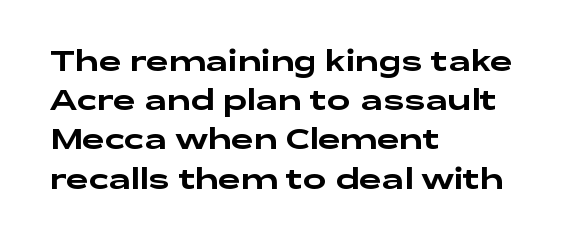
The image shows 28 px wide sans-serif type, upright; set left-aligned, normal line spacing (1.4x), normal letter spacing, not underlined; low stroke contrast and a medium x-height.
